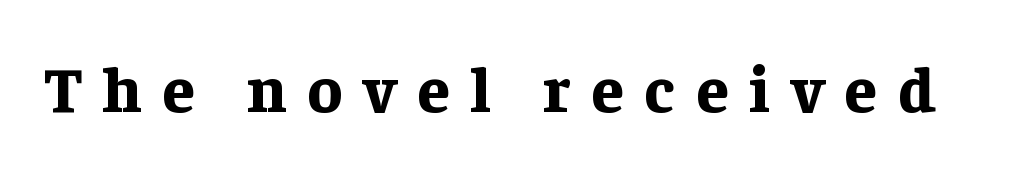
Q: Is the text bold? A: Yes.
Q: Is the text italic (slanted)? A: No, it is upright.
Q: Is the typeface a serif or a sans-serif typeface? A: Serif.
Q: Is the text underlined? A: No.
Q: Is the spacing between letters normal or unusually wide? A: Unusually wide.
Q: Width (condensed, normal, or wide)? A: Normal.
Q: Stroke contrast? A: Low.
Q: x-height? A: Medium.
Q: Monospaced? A: No.
